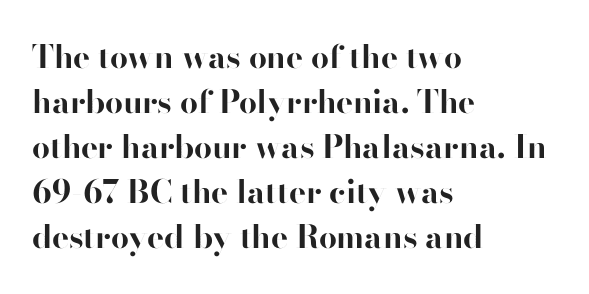
{"serif": "no", "italic": "no", "bold": "yes", "weight": "bold", "width": "normal", "stroke_contrast": "high", "x_height": "small", "monospaced": "no", "underline": "no", "align": "left", "line_spacing": "normal", "line_spacing_ratio": 1.41, "letter_spacing": "normal", "letter_spacing_em": 0.0, "glyph_px": 32}
